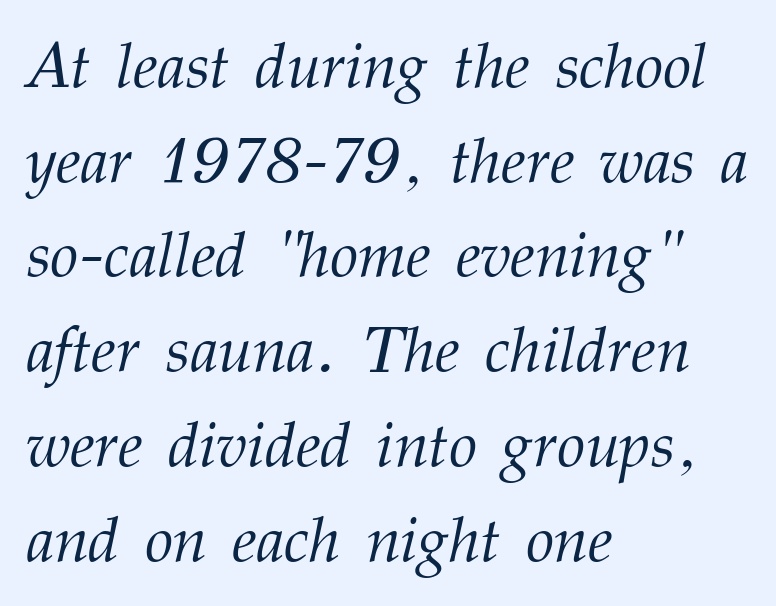
Q: Is the text bold? A: No.
Q: Is the text italic (slanted)? A: Yes, it leans right by about 12 degrees.
Q: Is the typeface a serif or a sans-serif typeface? A: Serif.
Q: Is the text underlined? A: No.
Q: How is the paragraph aligned? A: Left-aligned.
Q: Is the spacing between letters normal or unusually wide? A: Normal.
Q: Is the spacing between lines tight, normal or loose? A: Normal.
Q: Width (condensed, normal, or wide)? A: Normal.
Q: Stroke contrast? A: Medium.
Q: x-height? A: Medium.
Q: Monospaced? A: No.
